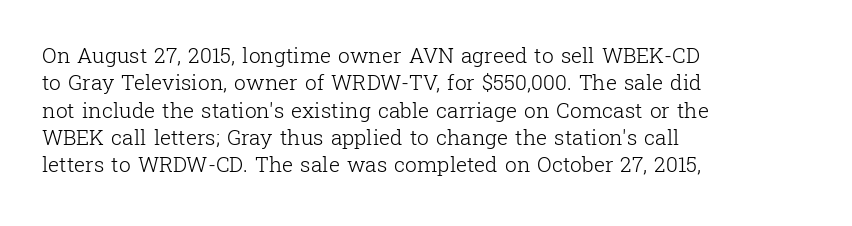
Q: Is the text bold? A: No.
Q: Is the text italic (slanted)? A: No, it is upright.
Q: Is the text underlined? A: No.
Q: How is the paragraph aligned? A: Left-aligned.
Q: Is the spacing between letters normal or unusually wide? A: Normal.
Q: Is the spacing between lines tight, normal or loose? A: Normal.
